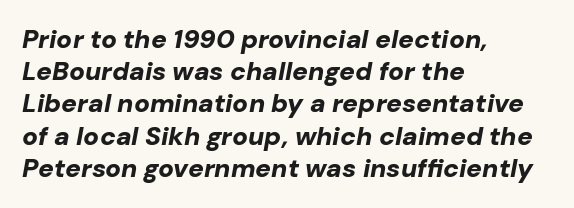
Q: Is the text bold? A: Yes.
Q: Is the text italic (slanted)? A: Yes, it leans right by about 10 degrees.
Q: Is the text underlined? A: No.
Q: How is the paragraph aligned? A: Left-aligned.
Q: Is the spacing between letters normal or unusually wide? A: Normal.
